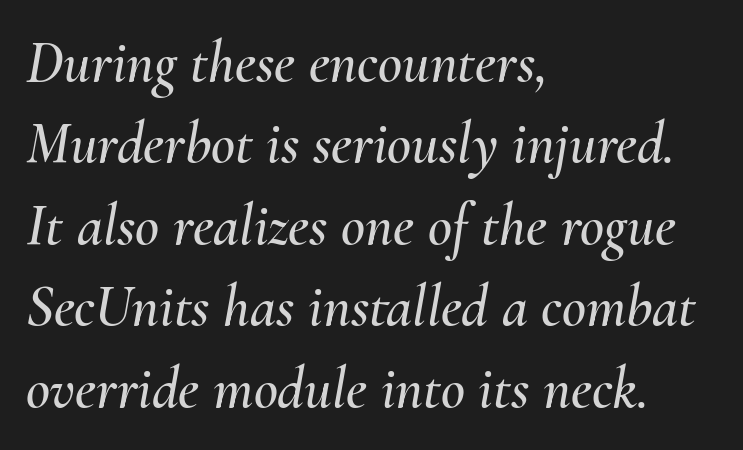
The image shows 59 px text type, italic (leaning right); set left-aligned, normal line spacing (1.38x), normal letter spacing, not underlined; medium stroke contrast and a small x-height.
